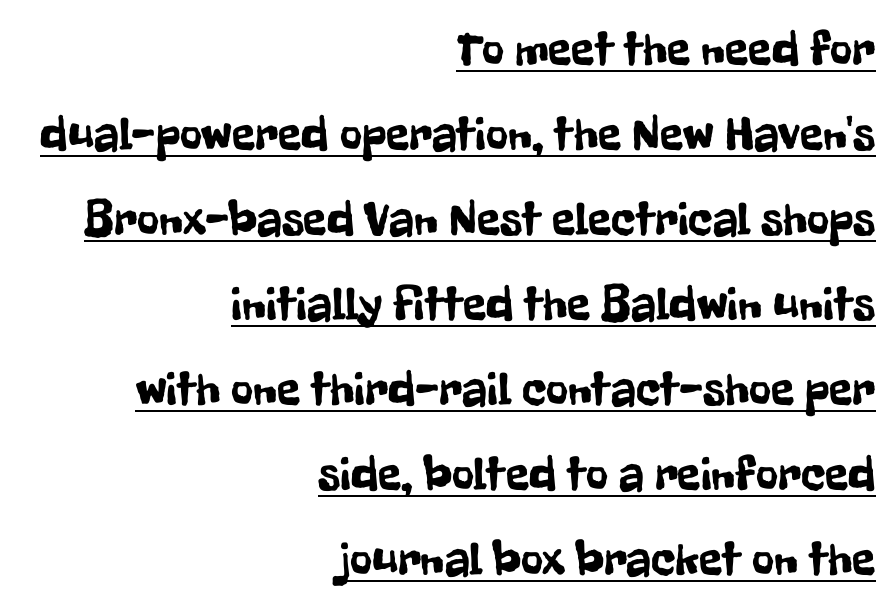
Q: Is the text italic (slanted)? A: No, it is upright.
Q: Is the typeface a serif or a sans-serif typeface? A: Sans-serif.
Q: Is the text underlined? A: Yes.
Q: How is the paragraph aligned? A: Right-aligned.
Q: Is the spacing between letters normal or unusually wide? A: Normal.
Q: Width (condensed, normal, or wide)? A: Condensed.
Q: Stroke contrast? A: Low.
Q: x-height? A: Medium.
Q: Monospaced? A: No.
